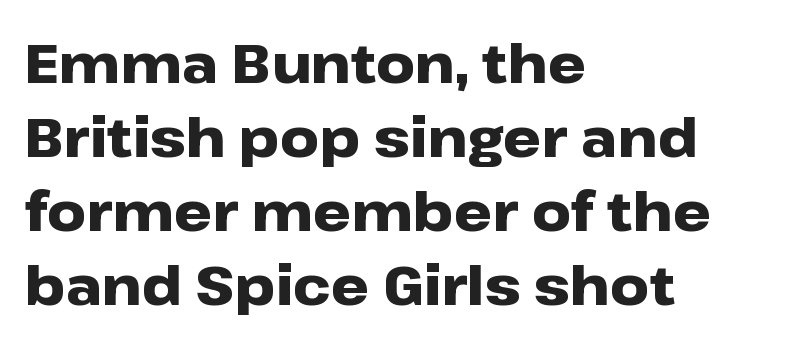
This sample has the flowing, uneven cadence of proportional lettering. Caption: bold face, heavy strokes. Caption: multi-line text, flush left, ragged right. No feet cap the strokes, marking this as sans-serif type.
